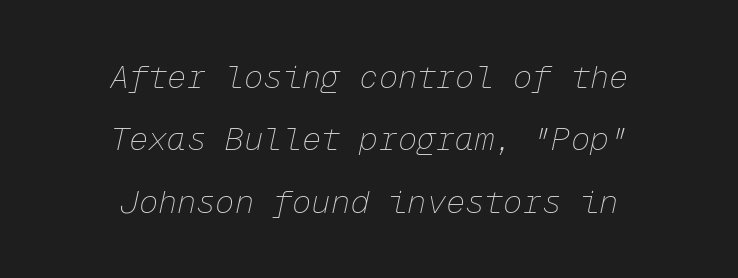
Is the stroke heavy? The answer is a plain regular-or-lighter. In terms of leading, this rendering errs on the spacious side. Monospaced: the letters line up in strict vertical columns. The area under the type is left untouched. Characters follow at the spacing the type designer built in.
